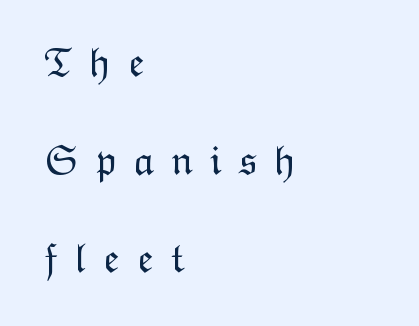
This sample has the flowing, uneven cadence of proportional lettering. Ascenders rise straight up at ninety degrees. Reading down the block, your eye returns to a fixed left position each line. The letterforms sit at book weight or below. Glyph-to-glyph distance is far greater than everyday printed text. Quick note: interline space is abundant.
